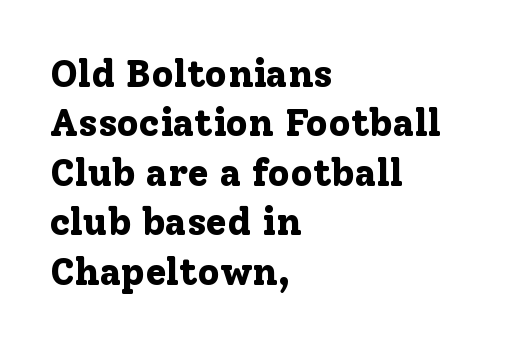
The image shows 38 px bold serif type, upright; set left-aligned, normal line spacing (1.3x), normal letter spacing, not underlined; low stroke contrast and a medium x-height.
